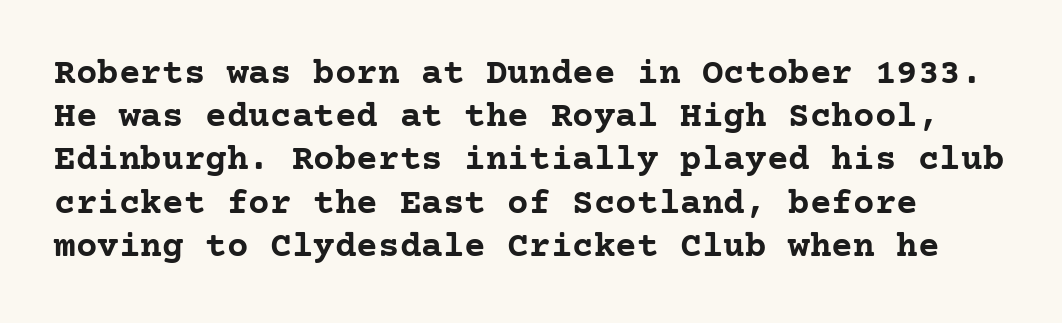
{"serif": "yes", "italic": "no", "bold": "yes", "weight": "semibold", "width": "normal", "stroke_contrast": "low", "x_height": "medium", "underline": "no", "line_spacing_ratio": 1.2, "letter_spacing": "normal", "letter_spacing_em": 0.0, "glyph_px": 36}
